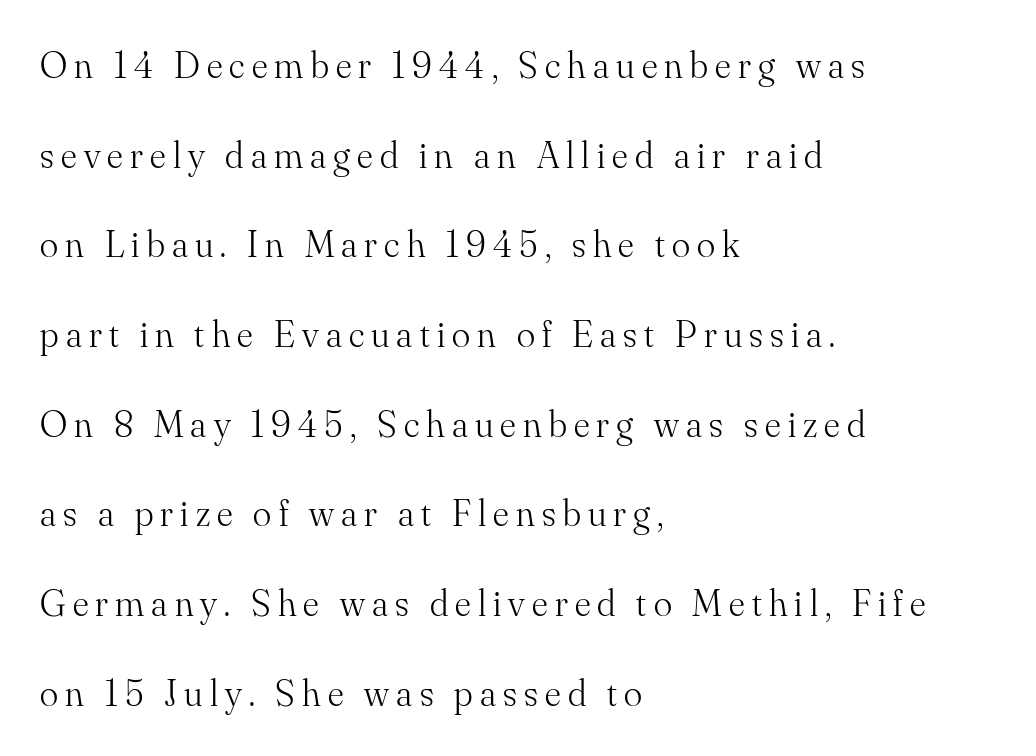
Q: Is the text bold? A: No.
Q: Is the text italic (slanted)? A: No, it is upright.
Q: Is the typeface a serif or a sans-serif typeface? A: Serif.
Q: Is the text underlined? A: No.
Q: How is the paragraph aligned? A: Left-aligned.
Q: Is the spacing between lines tight, normal or loose? A: Loose.
Q: Width (condensed, normal, or wide)? A: Normal.
Q: Stroke contrast? A: Medium.
Q: x-height? A: Small.
Q: Monospaced? A: No.
